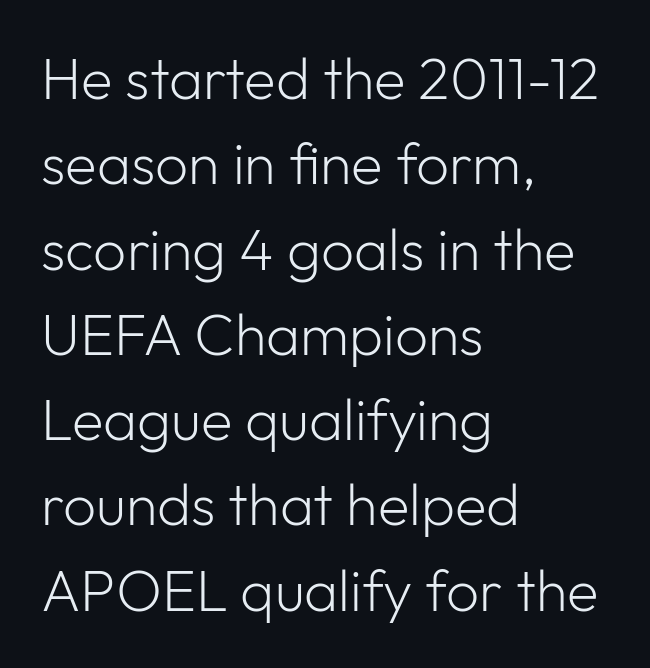
Q: Is the text bold? A: No.
Q: Is the text italic (slanted)? A: No, it is upright.
Q: Is the typeface a serif or a sans-serif typeface? A: Sans-serif.
Q: Is the text underlined? A: No.
Q: How is the paragraph aligned? A: Left-aligned.
Q: Is the spacing between letters normal or unusually wide? A: Normal.
Q: Is the spacing between lines tight, normal or loose? A: Normal.
Q: Width (condensed, normal, or wide)? A: Normal.
Q: Stroke contrast? A: Low.
Q: x-height? A: Medium.
Q: Monospaced? A: No.
